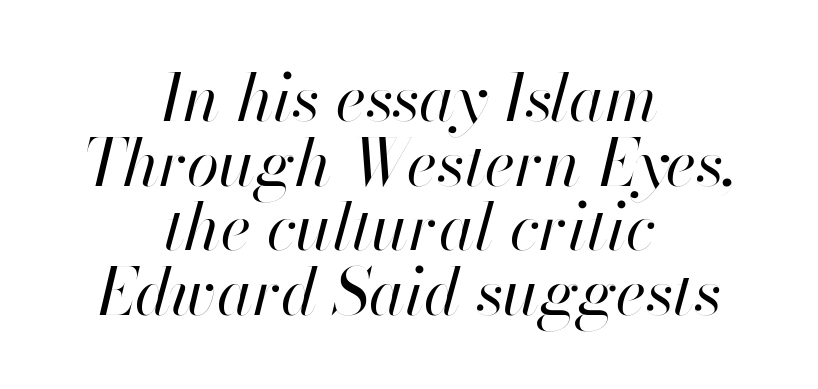
{"italic": "yes", "lean": "right", "slant_degrees": 13, "bold": "no", "weight": "regular", "width": "normal", "stroke_contrast": "high", "x_height": "small", "monospaced": "no", "underline": "no", "align": "center", "line_spacing": "tight", "line_spacing_ratio": 0.98, "letter_spacing": "normal", "letter_spacing_em": 0.0, "glyph_px": 66}
